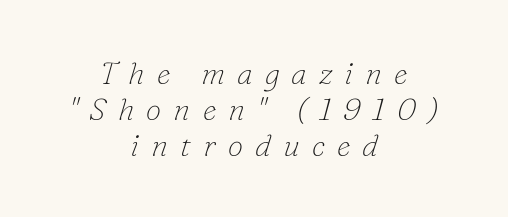
Inter-character spacing is expanded well beyond the font's built-in metrics. Are there feet on the stems? There are — it's a serif. Think of a printed novel: that variable character pitch is what you see here. Glance below the letters and you will spot only blank space. The weight tops out at a normal text grade. Italic: yes, the glyphs are oblique.
